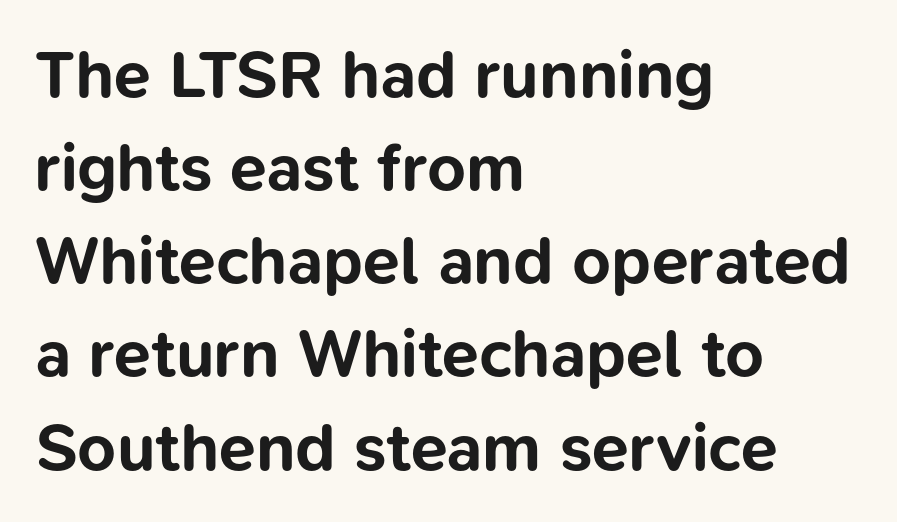
Q: Is the text bold? A: Yes.
Q: Is the text italic (slanted)? A: No, it is upright.
Q: Is the typeface a serif or a sans-serif typeface? A: Sans-serif.
Q: Is the text underlined? A: No.
Q: How is the paragraph aligned? A: Left-aligned.
Q: Is the spacing between letters normal or unusually wide? A: Normal.
Q: Is the spacing between lines tight, normal or loose? A: Normal.
Q: Width (condensed, normal, or wide)? A: Normal.
Q: Stroke contrast? A: Low.
Q: x-height? A: Medium.
Q: Monospaced? A: No.
